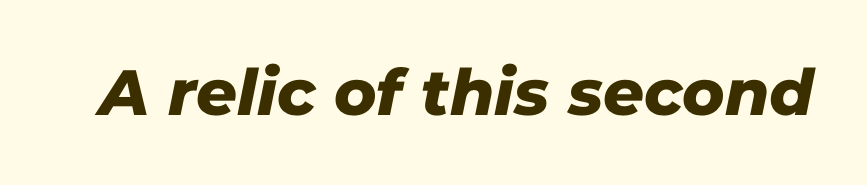
Q: Is the typeface a serif or a sans-serif typeface? A: Sans-serif.
Q: Is the text underlined? A: No.
Q: Is the spacing between letters normal or unusually wide? A: Normal.
Q: Width (condensed, normal, or wide)? A: Normal.
Q: Stroke contrast? A: Low.
Q: x-height? A: Medium.
Q: Monospaced? A: No.
